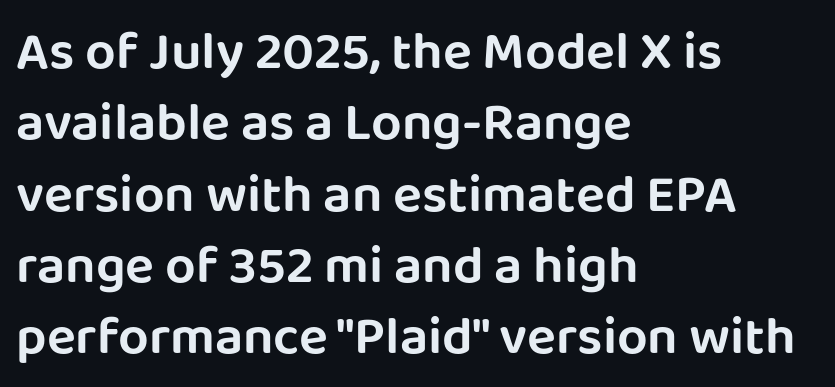
Q: Is the text italic (slanted)? A: No, it is upright.
Q: Is the typeface a serif or a sans-serif typeface? A: Sans-serif.
Q: Is the text underlined? A: No.
Q: How is the paragraph aligned? A: Left-aligned.
Q: Is the spacing between letters normal or unusually wide? A: Normal.
Q: Is the spacing between lines tight, normal or loose? A: Normal.
Q: Width (condensed, normal, or wide)? A: Normal.
Q: Stroke contrast? A: Low.
Q: x-height? A: Large.
Q: Monospaced? A: No.
